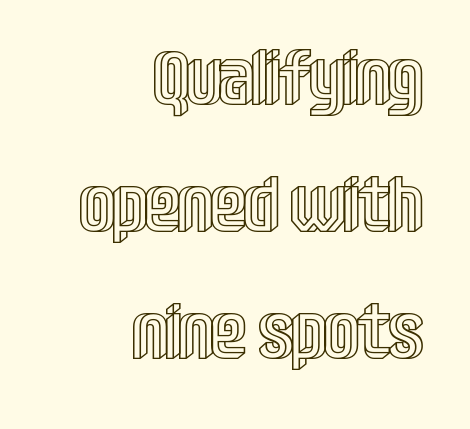
{"italic": "no", "width": "condensed", "x_height": "large", "monospaced": "no", "underline": "no", "align": "right", "line_spacing": "normal", "line_spacing_ratio": 1.67, "letter_spacing": "normal", "letter_spacing_em": 0.0, "glyph_px": 76}
